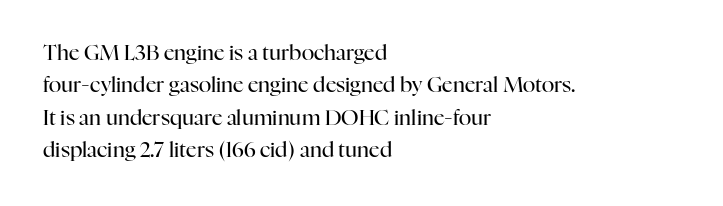
{"italic": "no", "bold": "no", "underline": "no", "align": "left", "line_spacing": "normal", "line_spacing_ratio": 1.54, "letter_spacing": "normal", "letter_spacing_em": 0.0, "glyph_px": 21}
